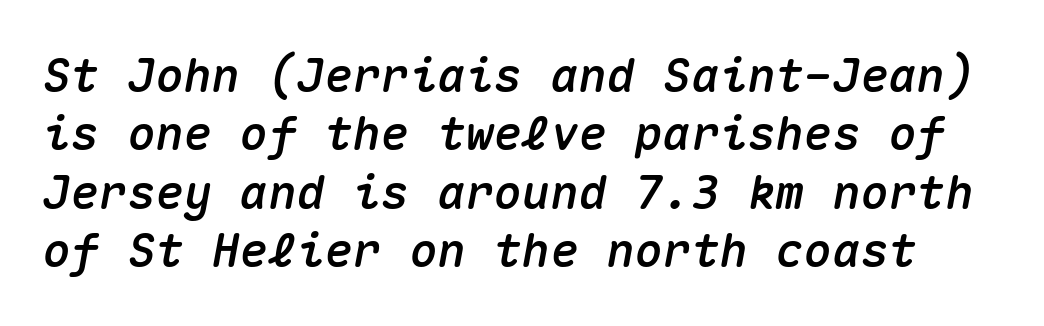
{"italic": "yes", "lean": "right", "slant_degrees": 10, "width": "normal", "stroke_contrast": "medium", "x_height": "medium", "monospaced": "yes", "underline": "no", "line_spacing_ratio": 1.24, "letter_spacing": "normal", "letter_spacing_em": 0.0, "glyph_px": 47}
